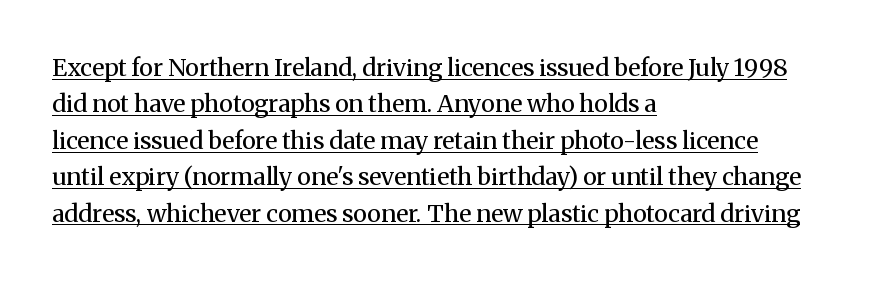
The image shows 24 px text type, upright; set left-aligned, normal line spacing (1.52x), normal letter spacing, underlined.
